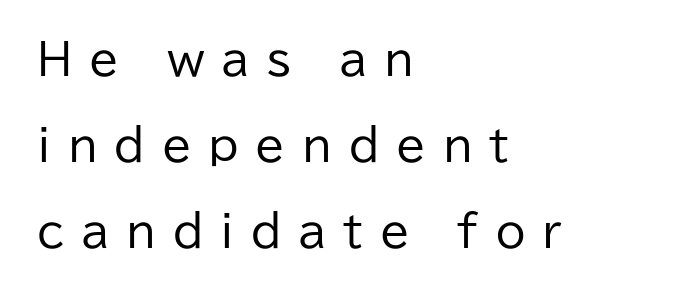
Q: Is the text bold? A: No.
Q: Is the text italic (slanted)? A: No, it is upright.
Q: Is the typeface a serif or a sans-serif typeface? A: Sans-serif.
Q: Is the text underlined? A: No.
Q: How is the paragraph aligned? A: Left-aligned.
Q: Is the spacing between letters normal or unusually wide? A: Unusually wide.
Q: Is the spacing between lines tight, normal or loose? A: Loose.
Q: Width (condensed, normal, or wide)? A: Normal.
Q: Stroke contrast? A: Low.
Q: x-height? A: Medium.
Q: Monospaced? A: No.
